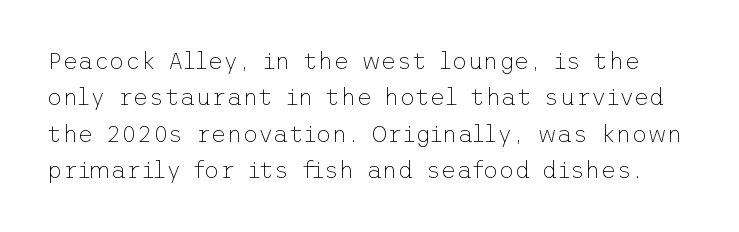
Q: Is the text bold? A: No.
Q: Is the text italic (slanted)? A: No, it is upright.
Q: Is the text underlined? A: No.
Q: Is the spacing between letters normal or unusually wide? A: Normal.
Q: Is the spacing between lines tight, normal or loose? A: Normal.
